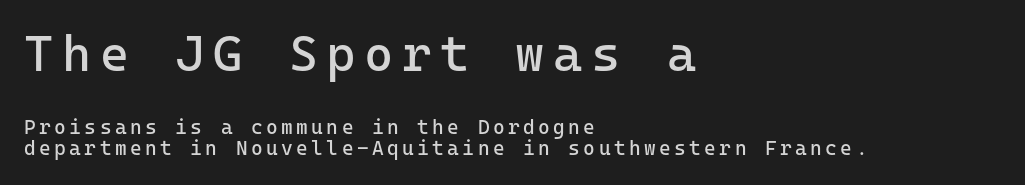
The image shows 50 px regular-weight sans-serif type, upright, monospaced; set left-aligned, tight line spacing (1.03x), not underlined; the first (top) block is 2.5x larger; low stroke contrast and a medium x-height.
